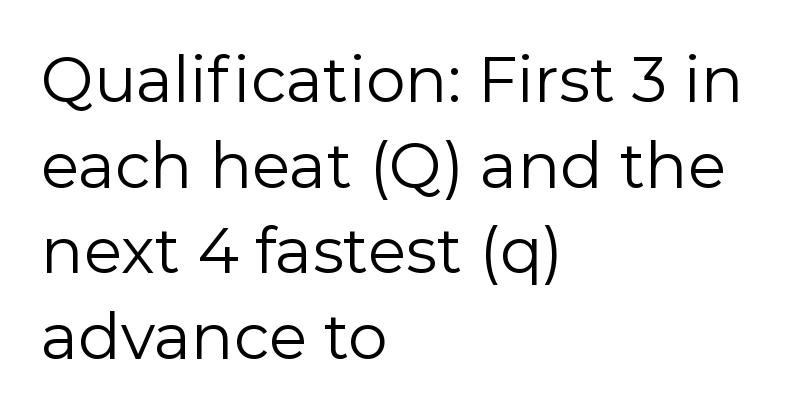
The image shows 63 px regular-weight sans-serif type, upright; set left-aligned, normal line spacing (1.36x), normal letter spacing, not underlined; a medium x-height.
